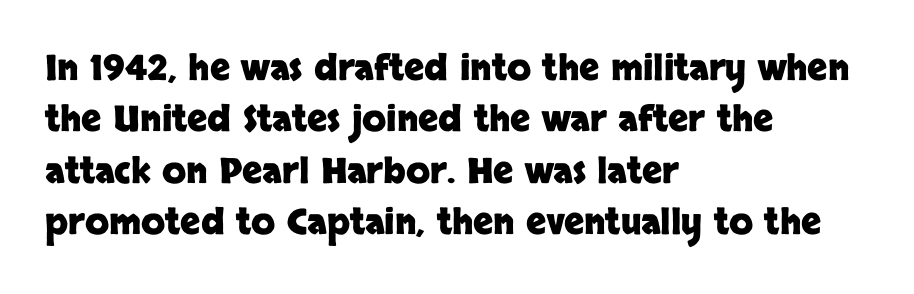
The image shows 35 px heavy sans-serif type, upright; set left-aligned, normal line spacing (1.47x), normal letter spacing, not underlined; low stroke contrast and a large x-height.
